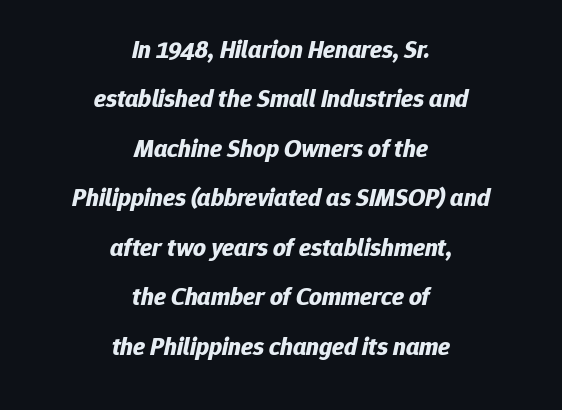
These lines keep a tight, regular rhythm from letter to letter. The designer dialed line spacing up above the default. The compositor balanced each line on the midline. Italic: yes, the glyphs are oblique. Compared with an ordinary text face, these strokes are far heavier — a full bold.
